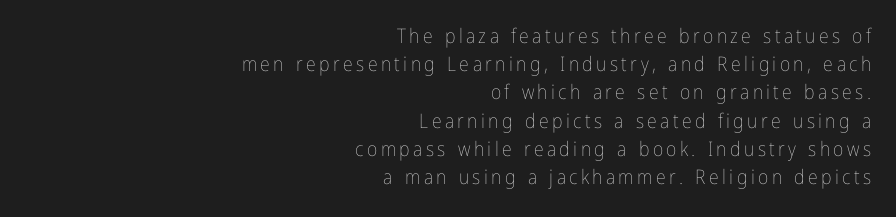
The image shows 20 px text type, upright; set right-aligned, normal line spacing (1.41x), not underlined.
